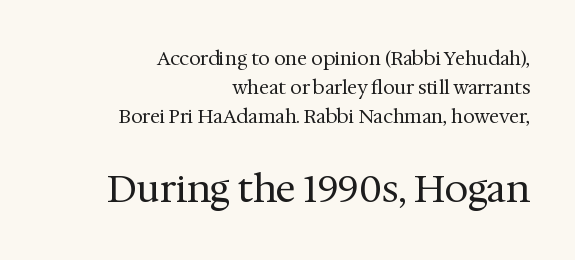
No italicization has been applied; the sample stays upright. The text block is weighted toward the right margin, trailing off unevenly leftward. Each stroke keeps to a modest, everyday thickness or less. This is serif lettering, the kind often seen in printed books. You could not count columns in this text — the font is proportionally spaced.
